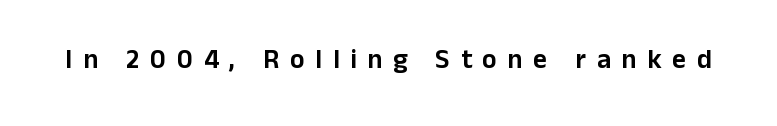
The image shows 27 px text type, upright; set unusually wide letter spacing (+0.4 em), not underlined.
